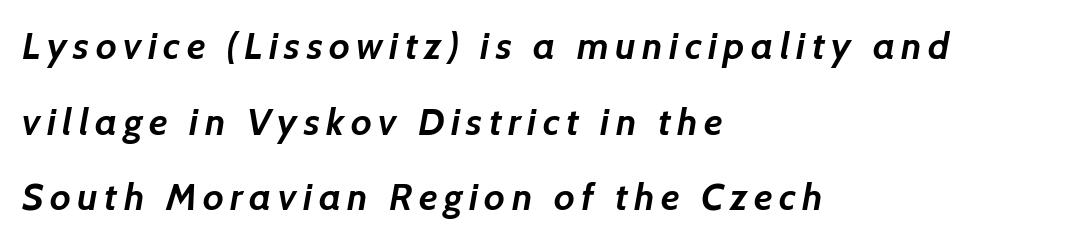
{"serif": "no", "bold": "yes", "weight": "semibold", "width": "normal", "stroke_contrast": "low", "x_height": "medium", "monospaced": "no", "underline": "no", "align": "left", "line_spacing": "loose", "line_spacing_ratio": 1.99, "glyph_px": 38}
